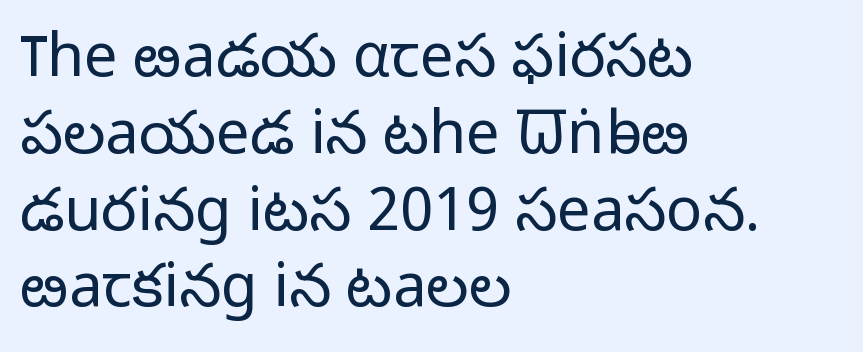
Heft: none added — not bold. Does the lettering tilt? It doesn't — this is upright. A sans-serif font was chosen for this passage. Varying glyph widths throughout — classic text-font behaviour.
